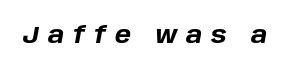
The image shows 24 px bold type, italic (leaning right); set unusually wide letter spacing (+0.37 em), not underlined.
